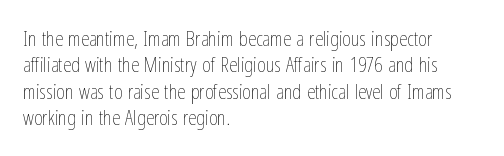
{"italic": "no", "bold": "no", "underline": "no", "align": "left", "line_spacing": "normal", "line_spacing_ratio": 1.26, "letter_spacing": "normal", "letter_spacing_em": 0.0, "glyph_px": 21}
